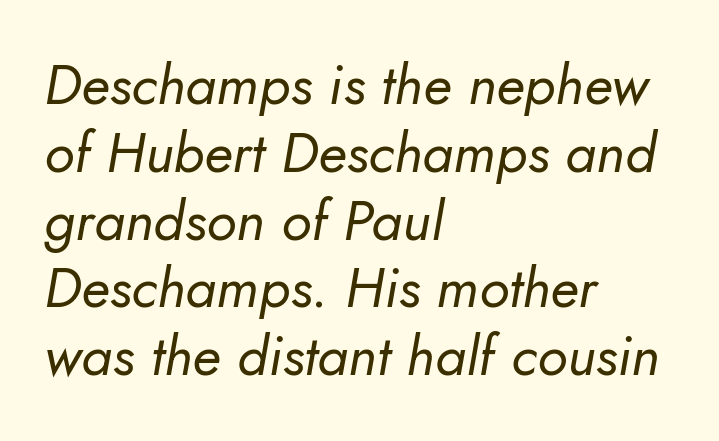
The image shows 56 px regular-weight type, italic (leaning right); set left-aligned, line spacing 1.21x, normal letter spacing, not underlined; low stroke contrast and a small x-height.
